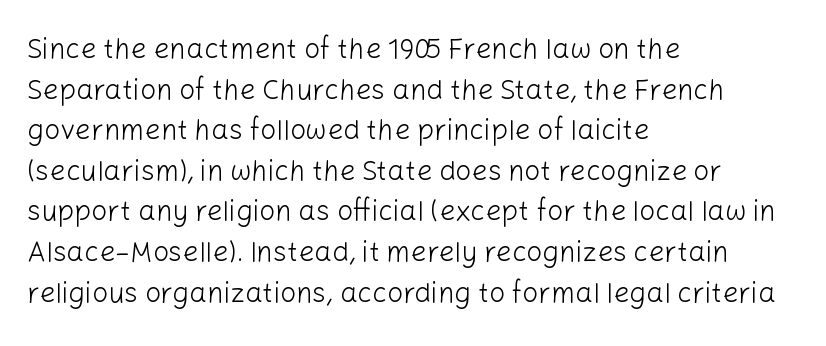
Bare-footed words on every line. You could not count columns in this text — the font is proportionally spaced. Which margin do the lines hug? The left one — the right edge is uneven. Ink coverage per letter is moderate at most.
